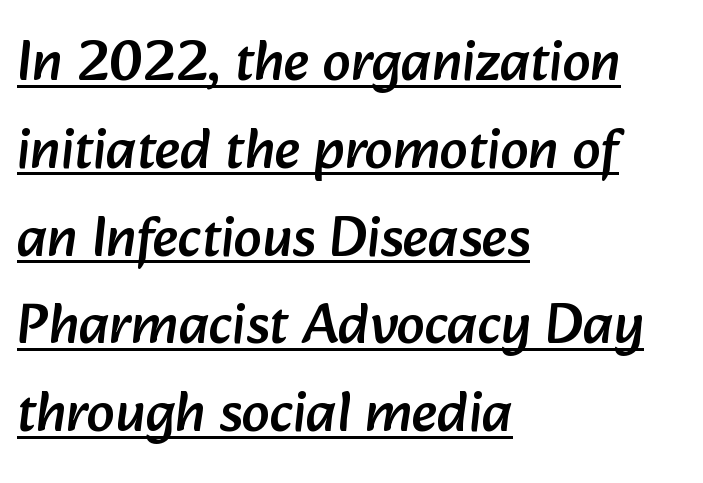
The image shows 57 px sans-serif type; set left-aligned, normal line spacing (1.54x), normal letter spacing, underlined; low stroke contrast and a medium x-height.
